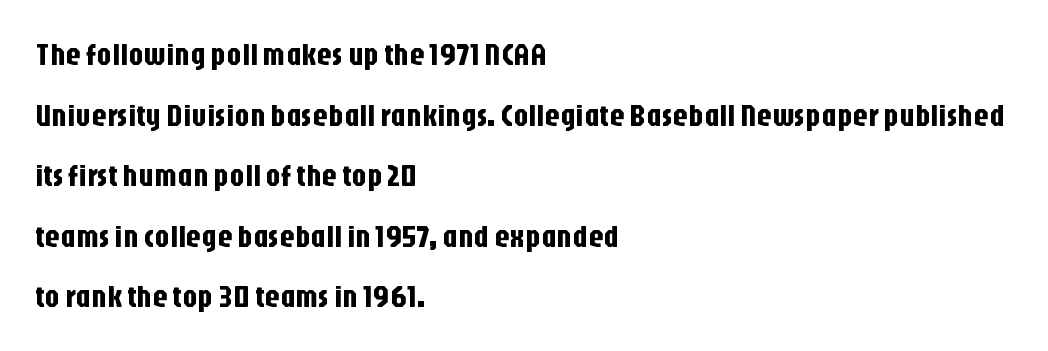
{"serif": "no", "italic": "no", "width": "condensed", "stroke_contrast": "low", "x_height": "large", "monospaced": "no", "underline": "no", "align": "left", "line_spacing": "loose", "line_spacing_ratio": 2.02, "letter_spacing": "normal", "letter_spacing_em": 0.0, "glyph_px": 30}
